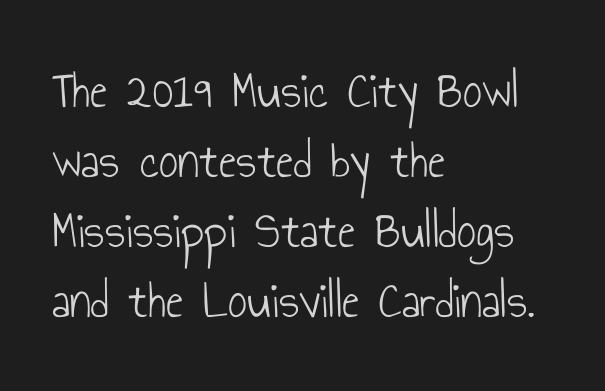
Reading down the block, your eye returns to a fixed left position each line. These lines keep a tight, regular rhythm from letter to letter. Stems here are at most as thick as an everyday book face. Spacing verdict: proportional, widths tailored to each character.
